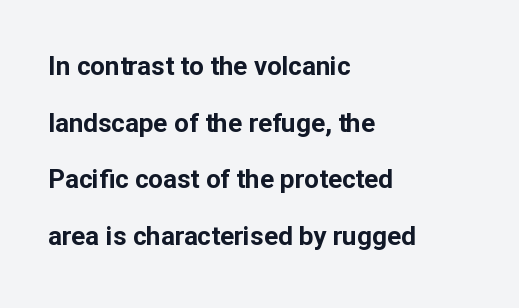
{"italic": "no", "bold": "yes", "underline": "no", "align": "left", "line_spacing": "loose", "line_spacing_ratio": 2.18, "letter_spacing": "normal", "letter_spacing_em": 0.0, "glyph_px": 26}
